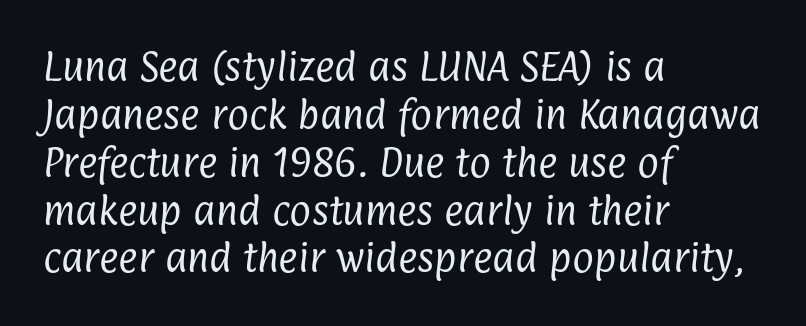
Q: Is the text bold? A: No.
Q: Is the typeface a serif or a sans-serif typeface? A: Sans-serif.
Q: Is the text underlined? A: No.
Q: How is the paragraph aligned? A: Left-aligned.
Q: Is the spacing between letters normal or unusually wide? A: Normal.
Q: Is the spacing between lines tight, normal or loose? A: Normal.
Q: Width (condensed, normal, or wide)? A: Condensed.
Q: Stroke contrast? A: Low.
Q: x-height? A: Medium.
Q: Monospaced? A: No.
